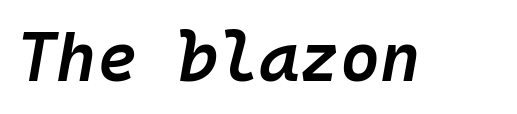
Q: Is the text bold? A: Semi-bold.
Q: Is the text italic (slanted)? A: Yes, it leans right by about 10 degrees.
Q: Is the text underlined? A: No.
Q: Is the spacing between letters normal or unusually wide? A: Normal.
Q: Width (condensed, normal, or wide)? A: Normal.
Q: Stroke contrast? A: Low.
Q: x-height? A: Medium.
Q: Monospaced? A: Yes.
